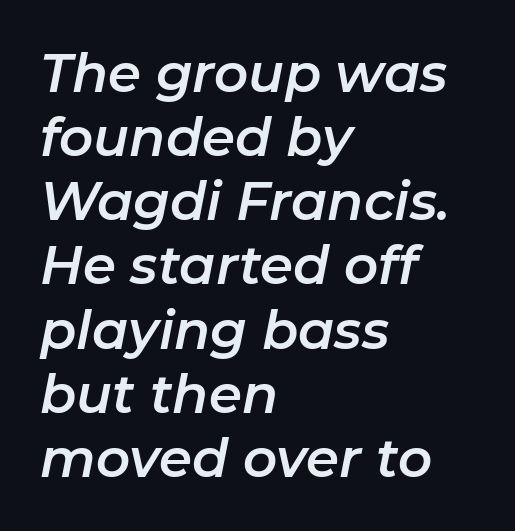
The image shows 53 px text type, italic (leaning right); set left-aligned, line spacing 1.21x, normal letter spacing, not underlined; low stroke contrast and a medium x-height.
